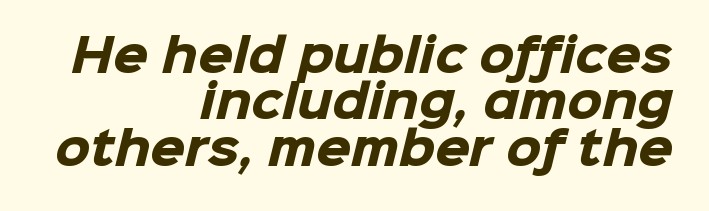
{"serif": "no", "bold": "yes", "weight": "heavy", "width": "normal", "stroke_contrast": "low", "x_height": "medium", "monospaced": "no", "underline": "no", "align": "right", "line_spacing": "tight", "line_spacing_ratio": 1.03, "letter_spacing": "normal", "letter_spacing_em": 0.0, "glyph_px": 45}
